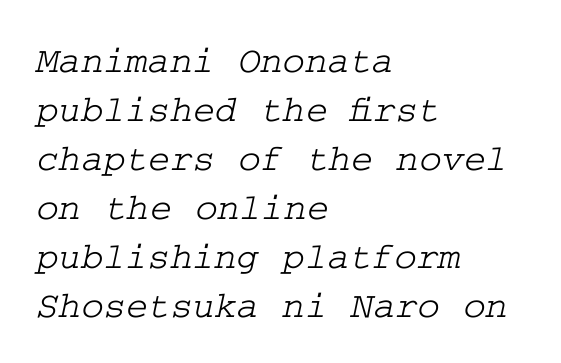
{"serif": "yes", "width": "wide", "stroke_contrast": "low", "x_height": "medium", "underline": "no", "align": "left", "line_spacing": "normal", "line_spacing_ratio": 1.29, "letter_spacing": "normal", "letter_spacing_em": 0.0, "glyph_px": 38}
